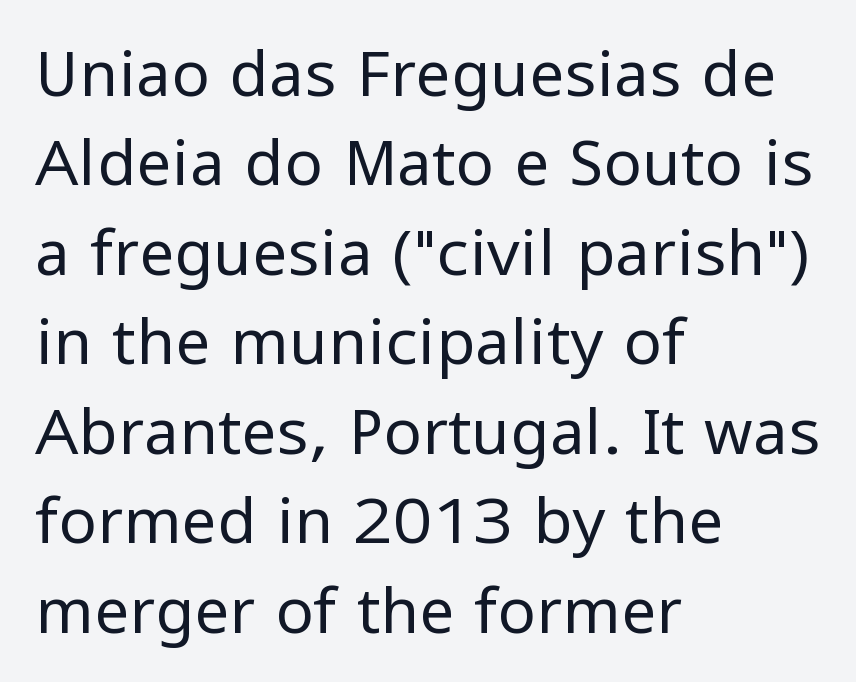
Check under the words: just untouched page. The letters carry no serifs — their stems end cleanly without finishing strokes. When letters stand straight like this, we call the style roman or upright. These lines sit exactly where default settings would place them.
